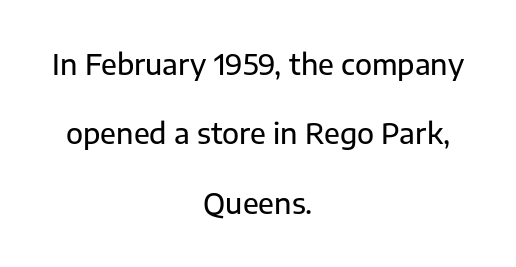
Unlike a traditional serif, this face leaves its strokes unadorned. The glyphs are unaccompanied by any horizontal stroke below them. Every stem runs plumb, perpendicular to the baseline. Character widths vary here, with narrow letters taking less room than wide ones. One-word summary of the alignment: center.
